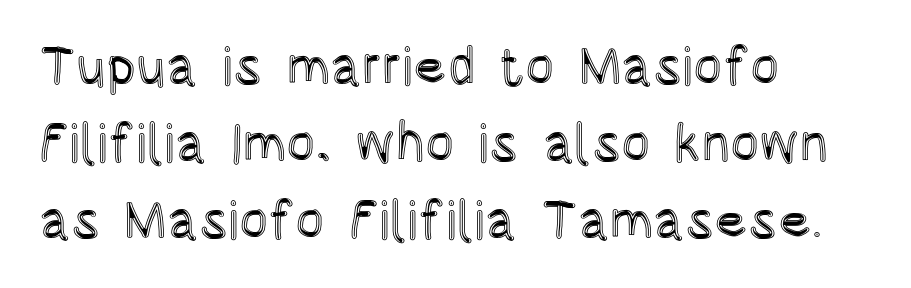
The image shows 54 px condensed type, upright; set left-aligned, normal line spacing (1.43x), normal letter spacing, not underlined; a large x-height.
